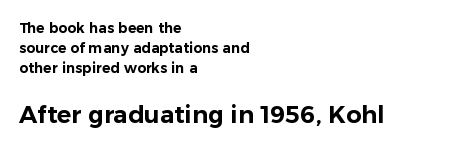
{"italic": "no", "underline": "no", "align": "left", "line_spacing": "normal", "line_spacing_ratio": 1.44, "letter_spacing": "normal", "letter_spacing_em": 0.0, "larger_block": "second", "size_ratio": 1.71, "glyph_px": 24}
